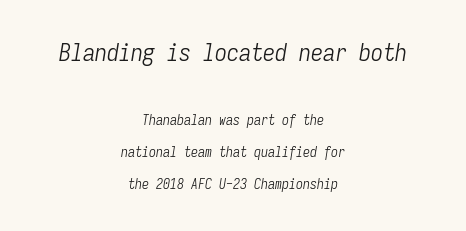
{"italic": "yes", "lean": "right", "slant_degrees": 9, "bold": "no", "underline": "no", "align": "center", "line_spacing": "loose", "line_spacing_ratio": 2.29, "letter_spacing": "normal", "letter_spacing_em": 0.0, "larger_block": "first", "size_ratio": 1.71, "glyph_px": 24}
